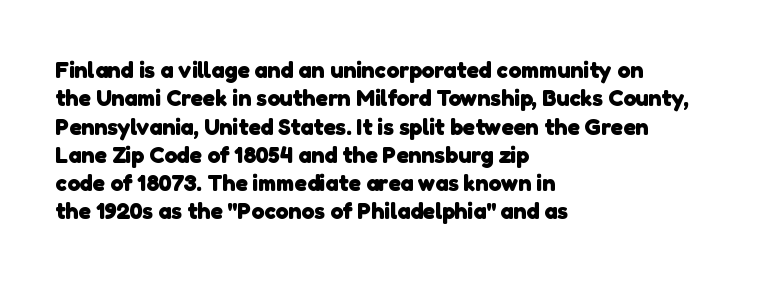
Words appear dense and cohesive because spacing is normal. A classic flush-left, rag-right setting is used for this passage. No word sits above an underline. The sample has been set heavy, in full bold.
